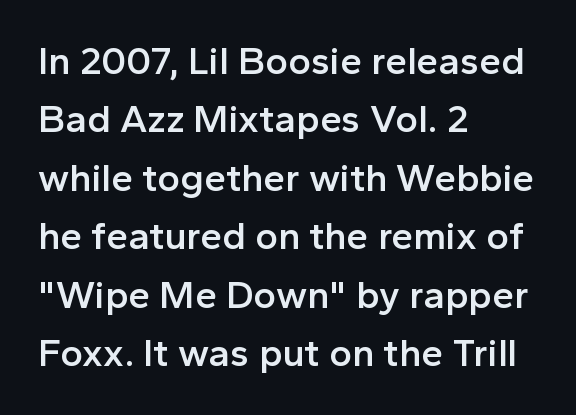
In terms of posture, this sample is upright. Each letter's strokes conclude bluntly, with no projecting serifs. The type is set solid horizontally, with unmodified tracking. The rendering uses a semibold face; strokes are thickened but not to full bold. The paragraph shown leans on its left margin.
